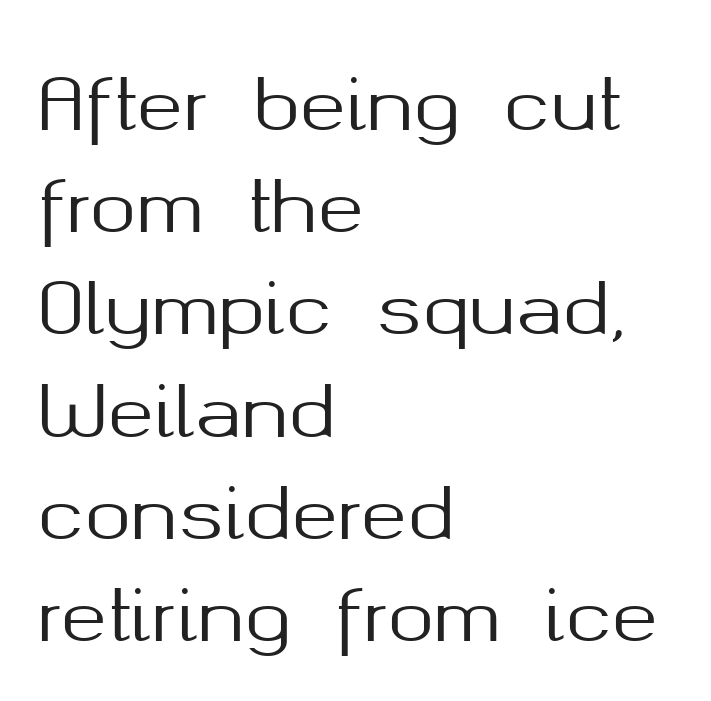
The letters advance in unequal steps, a hallmark of proportional type. The glyphs are unaccompanied by any horizontal stroke below them. Ascenders rise straight up at ninety degrees. Every row of glyphs begins at an identical x-position on the left.
